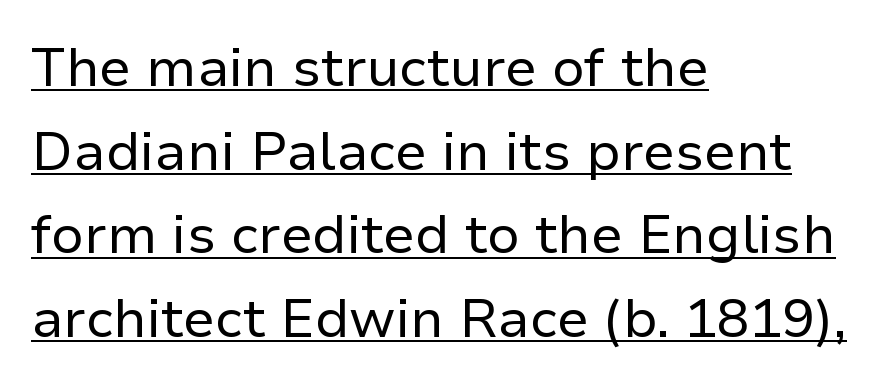
Q: Is the text bold? A: No.
Q: Is the text italic (slanted)? A: No, it is upright.
Q: Is the typeface a serif or a sans-serif typeface? A: Sans-serif.
Q: Is the text underlined? A: Yes.
Q: How is the paragraph aligned? A: Left-aligned.
Q: Is the spacing between letters normal or unusually wide? A: Normal.
Q: Is the spacing between lines tight, normal or loose? A: Normal.
Q: Width (condensed, normal, or wide)? A: Normal.
Q: Stroke contrast? A: Low.
Q: x-height? A: Medium.
Q: Monospaced? A: No.
